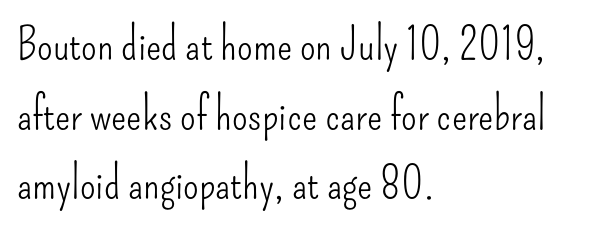
Stroke mass is kept to a normal reading level or below. The leading is moderate, giving the passage an even texture. Does the type have serifs? No, each stem ends abruptly. Caption: multi-line text, flush left, ragged right. The passage shown is typed in a proportional face where columns would drift. When letters stand straight like this, we call the style roman or upright.
